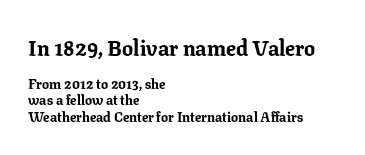
Q: Is the text bold? A: Yes.
Q: Is the text italic (slanted)? A: No, it is upright.
Q: Is the text underlined? A: No.
Q: How is the paragraph aligned? A: Left-aligned.
Q: Is the spacing between letters normal or unusually wide? A: Normal.
Q: Which block of text is set in a larger size, the first (top) or the second (bottom)? A: The first (top) one.
